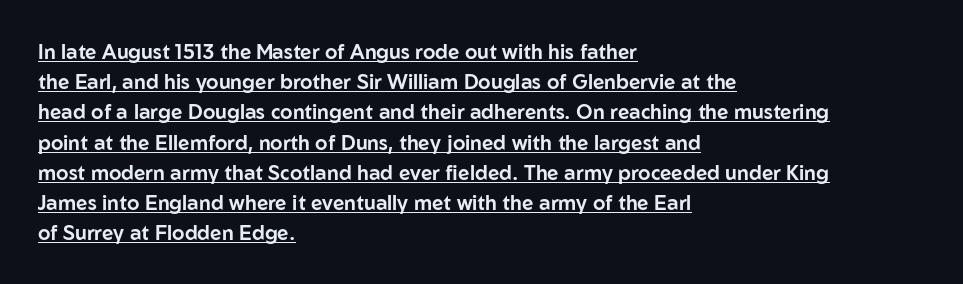
In terms of posture, this sample is upright. Horizontally, the lines are justified to the leading edge only. Is there an underline? Yes — a line sits under the letters. Each new line begins a customary step beneath the previous one. The gaps between neighbouring characters are ordinary and unremarkable.
